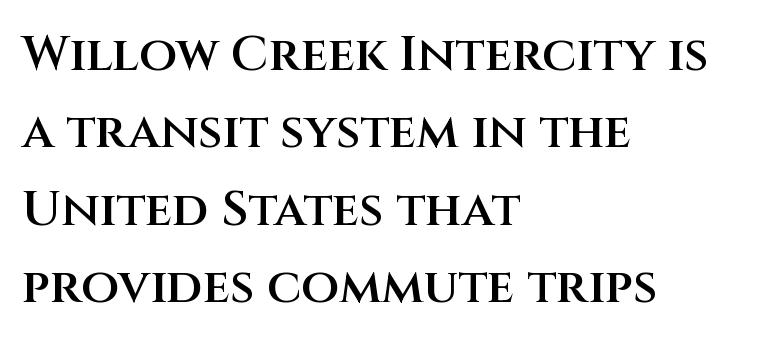
These lines are set flush left with a ragged right edge. Set as a demibold, roughly 600 on the weight scale. A typesetter would call this proportional, since set widths differ per character. Observe the ordinary spacing: letters are neighbours, not strangers. Notice how descenders clear the ascenders below comfortably — that's standard leading.
